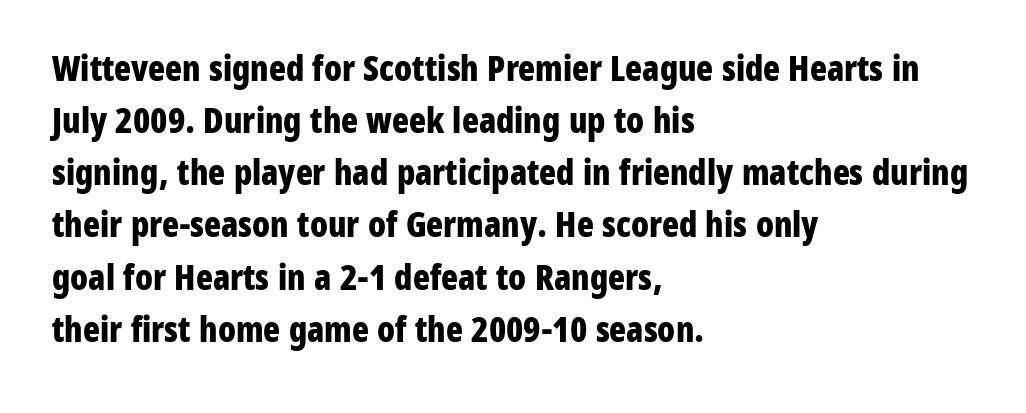
Q: Is the text bold? A: Yes.
Q: Is the text italic (slanted)? A: No, it is upright.
Q: Is the typeface a serif or a sans-serif typeface? A: Sans-serif.
Q: Is the text underlined? A: No.
Q: How is the paragraph aligned? A: Left-aligned.
Q: Is the spacing between letters normal or unusually wide? A: Normal.
Q: Is the spacing between lines tight, normal or loose? A: Normal.
Q: Width (condensed, normal, or wide)? A: Condensed.
Q: Stroke contrast? A: Low.
Q: x-height? A: Medium.
Q: Monospaced? A: No.
